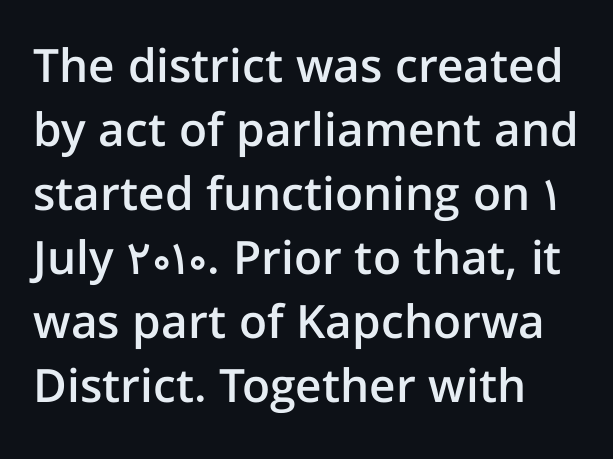
Ascenders rise straight up at ninety degrees. Glance below the letters and you will spot only blank space. The characters display no serif detailing; their extremities are plain. Look at the tracking — it's just the regular setting, nothing added.
